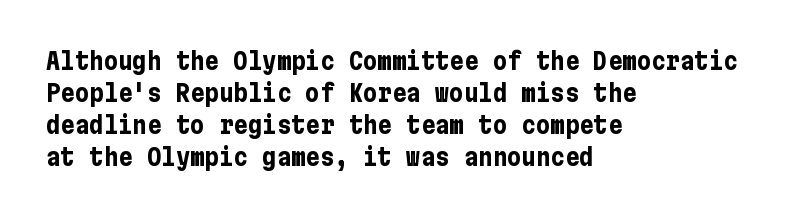
Heavy-handed strokes throughout: this text is bold. Ordinary non-slanted type is in use. The text block is weighted toward the left margin, trailing off unevenly rightward. Students, observe: this is what conventionally led text looks like. Students, note that the glyphs here touch the page at normal intervals. The words here are not underlined.
